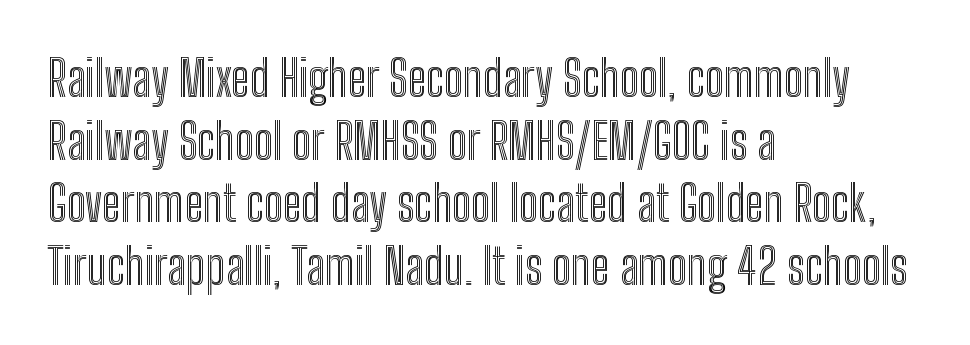
{"italic": "no", "width": "condensed", "x_height": "medium", "monospaced": "no", "underline": "no", "align": "left", "line_spacing": "normal", "line_spacing_ratio": 1.28, "letter_spacing": "normal", "letter_spacing_em": 0.0, "glyph_px": 49}
